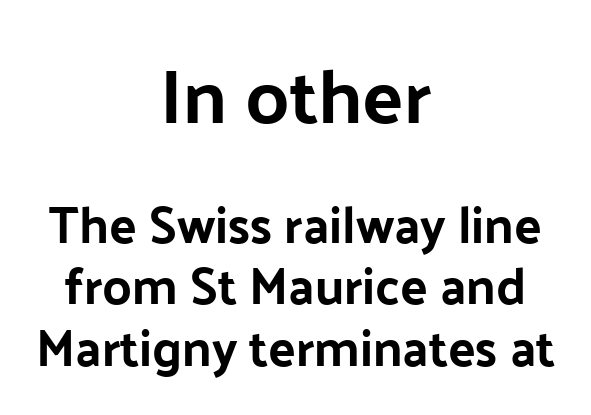
The image shows 76 px sans-serif type, upright; set centered, line spacing 1.21x, normal letter spacing, not underlined; the first (top) block is 1.49x larger; low stroke contrast and a medium x-height.
